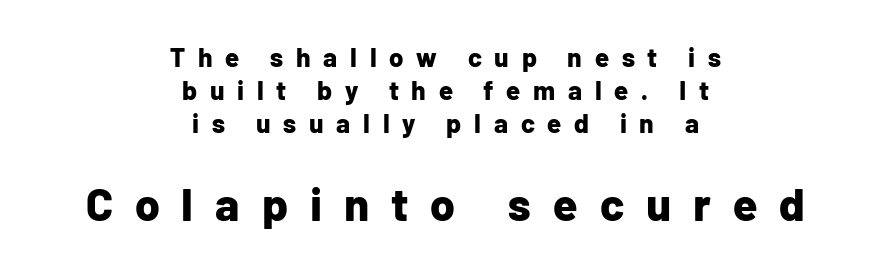
Horizontal bands of white between lines are of average thickness. The following chunk of copy outweighs the initial chunk in type size. Alignment: centered. Each glyph is drawn with heavy, bold strokes.
